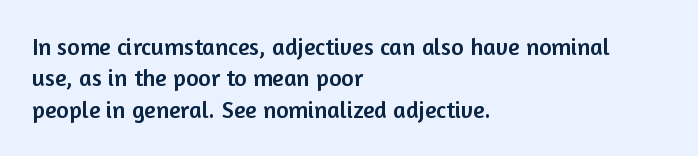
Here the glyphs are tracked normally, forming tight word shapes. Type without underlining. A roman cut, with each character standing at attention. A classic flush-left, rag-right setting is used for this passage.
